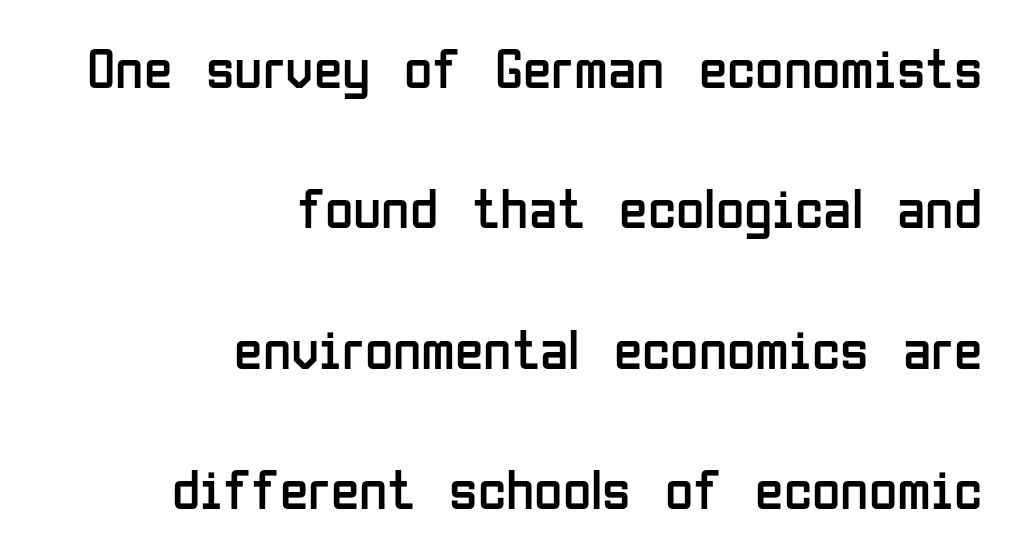
The type sits square on the baseline with zero lean. Type style note: lacks serifs. Where is the straight margin? On the right. The face looks like a standard text weight, possibly lighter. What's the leading like? Stretched, with rows far apart.
